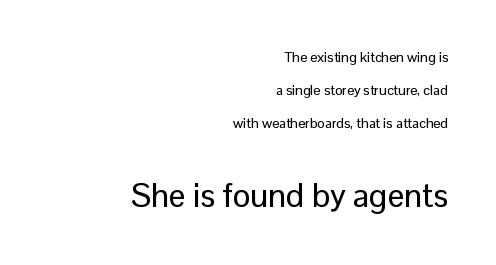
What kind of face is this? One without serifs — a sans. Scale increases going downward across the two blocks. The passage shown is typed in a proportional face where columns would drift. The foot of each line stays bare and open. The typesetter chose a ragged-left arrangement here.
